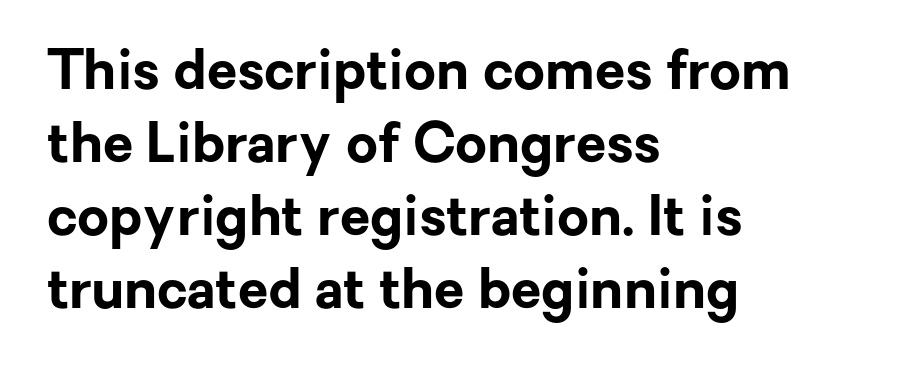
Glance below the letters and you will spot only blank space. Characters follow at the spacing the type designer built in. Character widths vary here, with narrow letters taking less room than wide ones. Rendered with straight, roman letterforms. Examine the stroke ends and you'll find no serifs.
